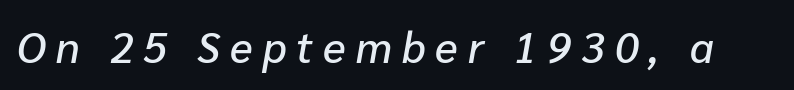
The image shows 43 px text type, italic (leaning right); set unusually wide letter spacing (+0.23 em), not underlined; low stroke contrast and a medium x-height.
